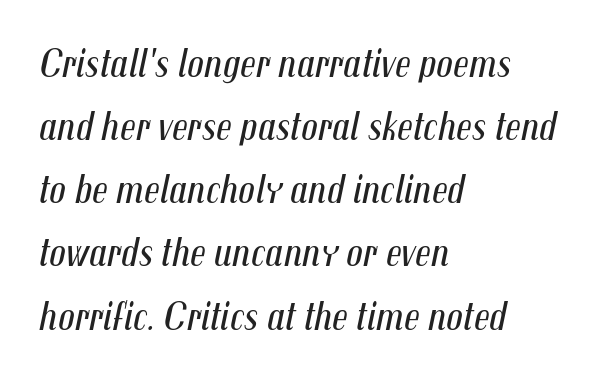
Q: Is the text bold? A: No.
Q: Is the text italic (slanted)? A: Yes, it leans right by about 12 degrees.
Q: Is the text underlined? A: No.
Q: How is the paragraph aligned? A: Left-aligned.
Q: Is the spacing between letters normal or unusually wide? A: Normal.
Q: Is the spacing between lines tight, normal or loose? A: Normal.
Q: Width (condensed, normal, or wide)? A: Condensed.
Q: Stroke contrast? A: Medium.
Q: x-height? A: Medium.
Q: Monospaced? A: No.
